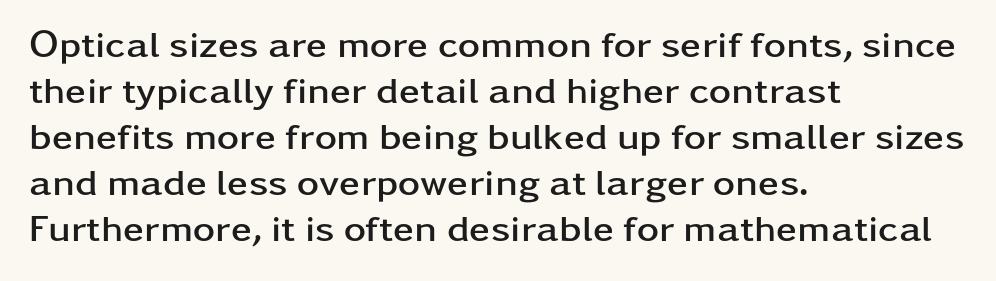
Words appear dense and cohesive because spacing is normal. Caption: bold face, heavy strokes. The lines are quadded left. Spacing verdict: proportional, widths tailored to each character. In terms of posture, this sample is upright.
